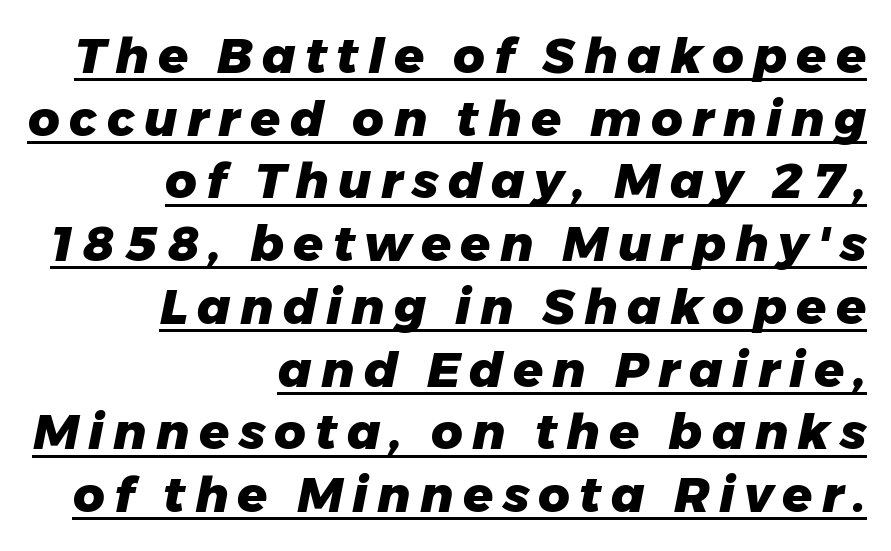
{"italic": "yes", "lean": "right", "slant_degrees": 11, "bold": "yes", "weight": "heavy", "width": "normal", "stroke_contrast": "low", "x_height": "medium", "monospaced": "no", "underline": "yes", "align": "right", "line_spacing": "normal", "line_spacing_ratio": 1.28, "glyph_px": 49}
